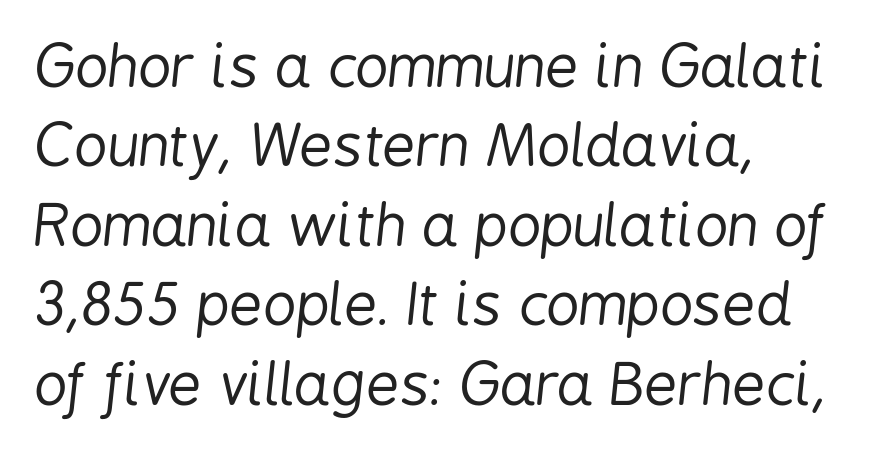
{"italic": "yes", "lean": "right", "slant_degrees": 6, "bold": "no", "weight": "regular", "width": "condensed", "stroke_contrast": "low", "x_height": "medium", "monospaced": "no", "underline": "no", "align": "left", "line_spacing": "normal", "line_spacing_ratio": 1.37, "letter_spacing": "normal", "letter_spacing_em": 0.0, "glyph_px": 58}
